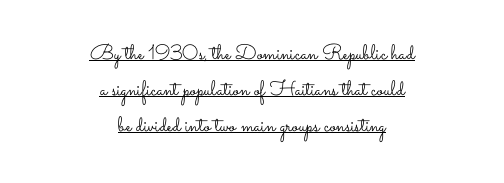
The lines are quadded center. Is the letter spacing exaggerated? No — it looks like the ordinary default. These characters rest on top of a visible drawn line. A quiet, ordinary-to-light weight characterises the typeface.
